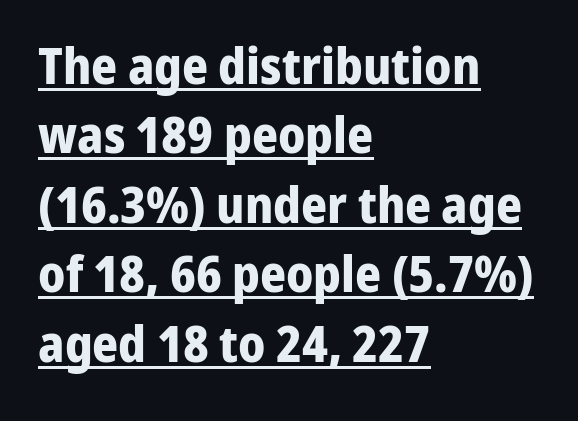
This sample uses an upright cut, with every glyph sitting square on the baseline. You could not count columns in this text — the font is proportionally spaced. The horizontal fit of the characters is conventional and even. The passage shown is emphatically bold. Horizontally, the lines are justified to the leading edge only.
